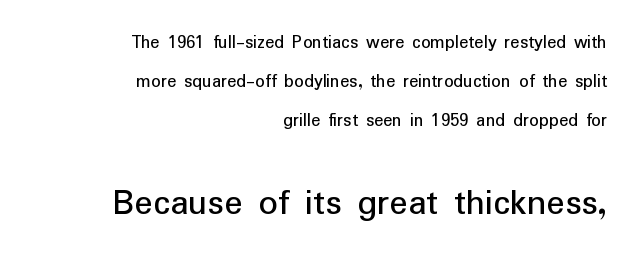
Q: Is the text bold? A: No.
Q: Is the text italic (slanted)? A: No, it is upright.
Q: Is the typeface a serif or a sans-serif typeface? A: Sans-serif.
Q: Is the text underlined? A: No.
Q: How is the paragraph aligned? A: Right-aligned.
Q: Is the spacing between letters normal or unusually wide? A: Normal.
Q: Is the spacing between lines tight, normal or loose? A: Loose.
Q: Which block of text is set in a larger size, the first (top) or the second (bottom)? A: The second (bottom) one.
Q: Width (condensed, normal, or wide)? A: Normal.
Q: Stroke contrast? A: Low.
Q: x-height? A: Medium.
Q: Monospaced? A: No.
